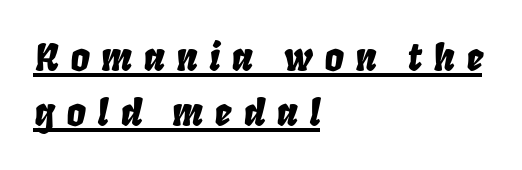
Tracking value appears strongly positive — letters spread wide. This is underlined copy, the kind a proofreader might mark for attention. Is the type slanted? Yes — the strokes lean at a clear angle. Leading: standard.
